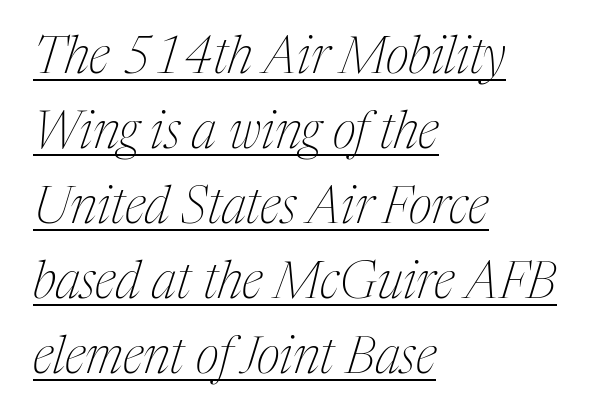
The image shows 51 px thin, condensed serif type, italic (leaning right); set left-aligned, normal line spacing (1.47x), normal letter spacing, underlined; medium stroke contrast and a medium x-height.
